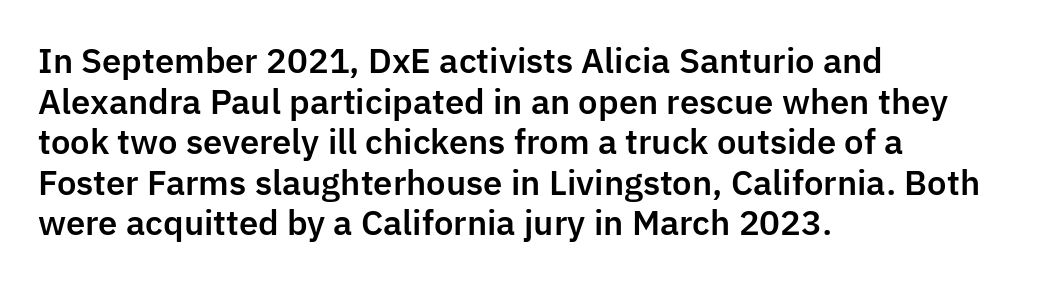
Q: Is the text italic (slanted)? A: No, it is upright.
Q: Is the typeface a serif or a sans-serif typeface? A: Sans-serif.
Q: Is the text underlined? A: No.
Q: How is the paragraph aligned? A: Left-aligned.
Q: Is the spacing between letters normal or unusually wide? A: Normal.
Q: Width (condensed, normal, or wide)? A: Normal.
Q: Stroke contrast? A: Low.
Q: x-height? A: Medium.
Q: Monospaced? A: No.
